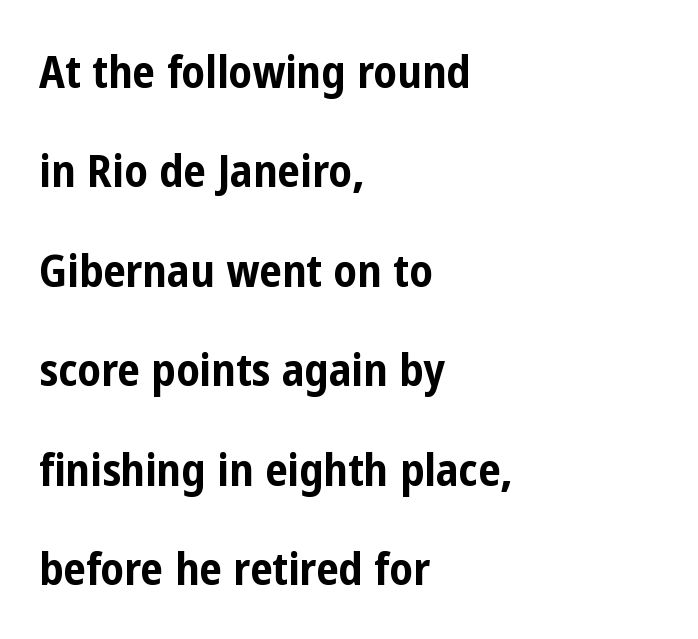
Type style note: lacks serifs. The lines in this sample share a left origin and differ only in where they stop. On the weight axis this lands at bold, roughly 700. The rendering uses natural spacing where letterforms have individual widths. The area under the type is left untouched.
